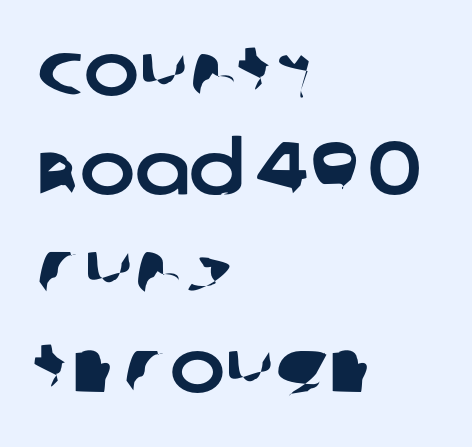
Left-aligned paragraph, ragged on the right. The glyphs in this specimen are sans serif. This rendering features lettering with no underline. This sample has the flowing, uneven cadence of proportional lettering.
